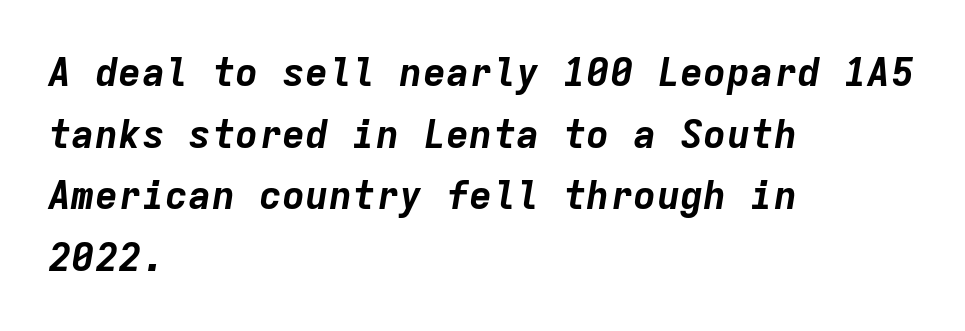
Q: Is the text bold? A: Yes.
Q: Is the text italic (slanted)? A: Yes, it leans right by about 9 degrees.
Q: Is the text underlined? A: No.
Q: How is the paragraph aligned? A: Left-aligned.
Q: Is the spacing between letters normal or unusually wide? A: Normal.
Q: Is the spacing between lines tight, normal or loose? A: Normal.
Q: Width (condensed, normal, or wide)? A: Normal.
Q: Stroke contrast? A: Low.
Q: x-height? A: Medium.
Q: Monospaced? A: Yes.
